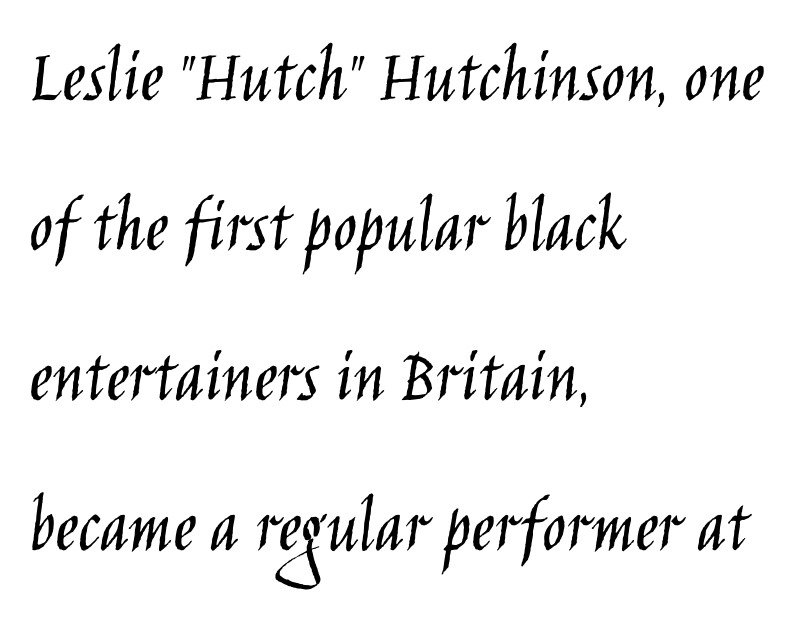
Underline: absent. Weight class: somewhere from thin through regular. Students, observe: this is what heavily led, spacious text looks like.
